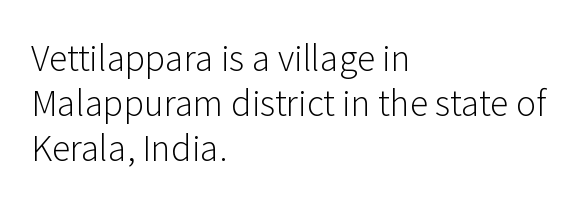
The image shows 34 px light sans-serif type, upright; set left-aligned, normal line spacing (1.33x), normal letter spacing, not underlined; low stroke contrast and a medium x-height.
